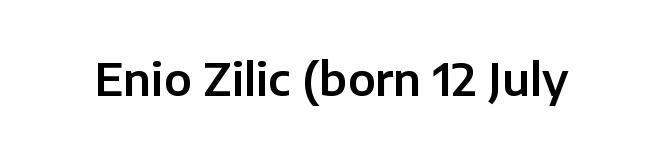
This rendering employs a face without finishing strokes, i.e., a sans-serif. The passage shown is typed in a proportional face where columns would drift. The gaps between neighbouring characters are ordinary and unremarkable. Do the letters lean? They stand straight. This rendering features lettering with no underline.
